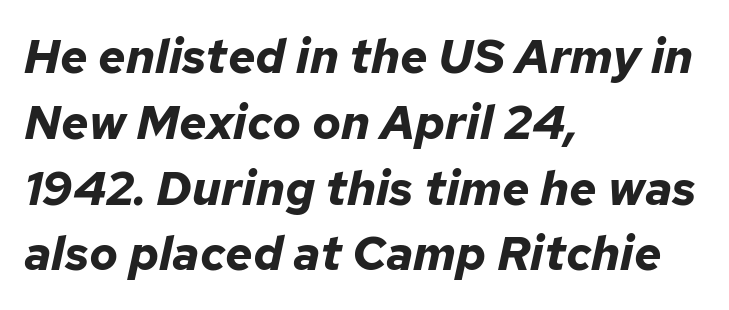
Characters follow at the spacing the type designer built in. How would I describe the line gaps? Plain and ordinary. Clear beneath every line of the passage. As a designer I'd log this as weight 700, bold.
